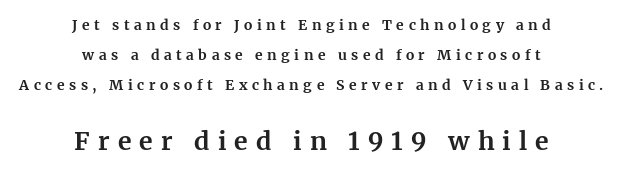
The image shows 25 px bold type, upright; set centered, loose line spacing (2.13x), unusually wide letter spacing (+0.32 em), not underlined; the second (bottom) block is 1.79x larger.
